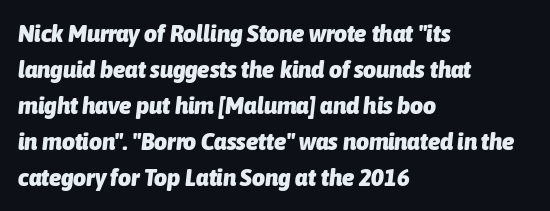
Descenders hang freely into open space. A typesetter would call this leading conventional body-copy spacing. Characters follow at the spacing the type designer built in. An italicized treatment has been applied to the whole sample. Alignment: flush left.
